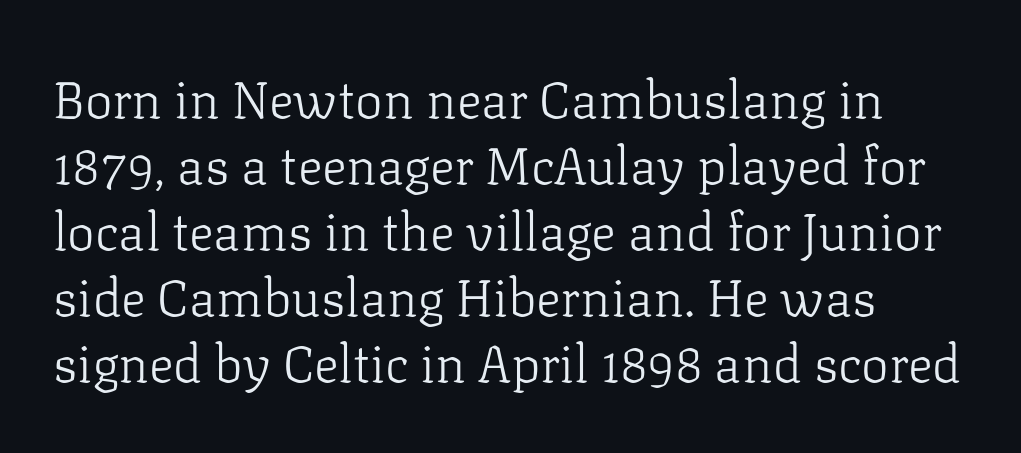
The image shows 52 px light serif type, upright; set normal line spacing (1.27x), normal letter spacing, not underlined; low stroke contrast and a medium x-height.
